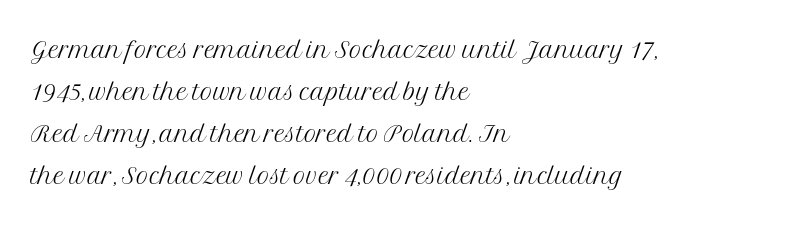
Check the space under the baseline: it is left empty. Letter spacing: default. Looks like regular typesetting: each glyph gets only the width it needs. The ragged edge is on the right, which tells us the setting is flush left.
